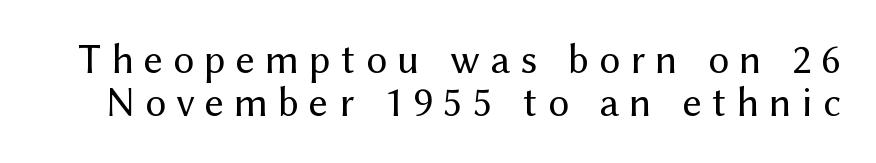
Examine the stroke ends and you'll find no serifs. This is roman type, the default non-slanted kind. Someone cranked the tracking dial way up on this one. Note the varied advance widths — an 'i' is clearly narrower than an 'm'. Letters have the restrained weight of plain body copy at most.
